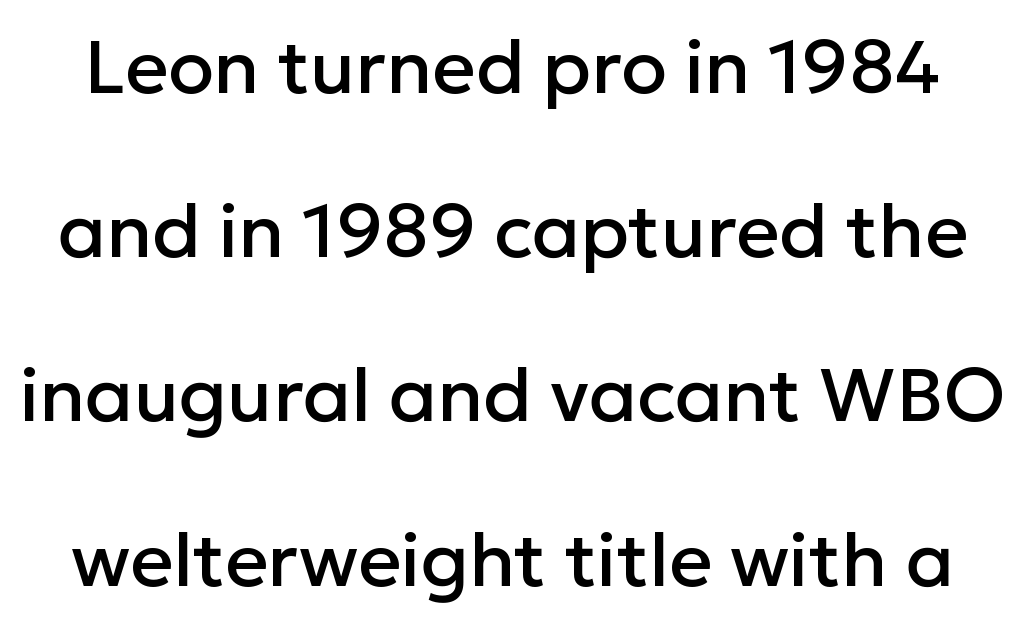
Q: Is the text italic (slanted)? A: No, it is upright.
Q: Is the typeface a serif or a sans-serif typeface? A: Sans-serif.
Q: Is the text underlined? A: No.
Q: Is the spacing between letters normal or unusually wide? A: Normal.
Q: Is the spacing between lines tight, normal or loose? A: Loose.
Q: Width (condensed, normal, or wide)? A: Normal.
Q: Stroke contrast? A: Low.
Q: x-height? A: Medium.
Q: Monospaced? A: No.
